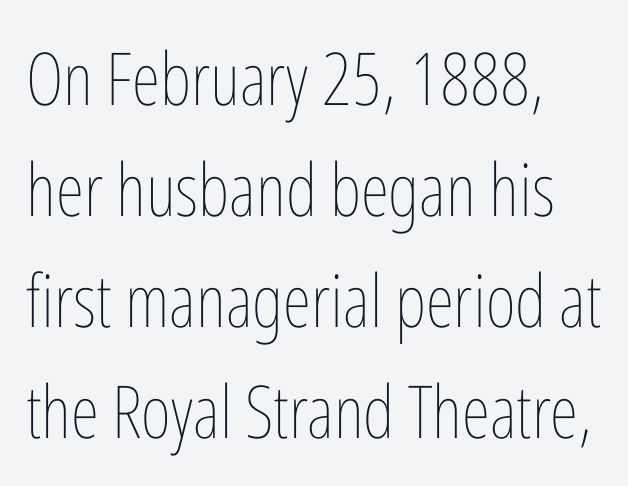
Q: Is the text bold? A: No.
Q: Is the text italic (slanted)? A: No, it is upright.
Q: Is the text underlined? A: No.
Q: Is the spacing between letters normal or unusually wide? A: Normal.
Q: Is the spacing between lines tight, normal or loose? A: Normal.
Q: Width (condensed, normal, or wide)? A: Condensed.
Q: Stroke contrast? A: Low.
Q: x-height? A: Medium.
Q: Monospaced? A: No.
